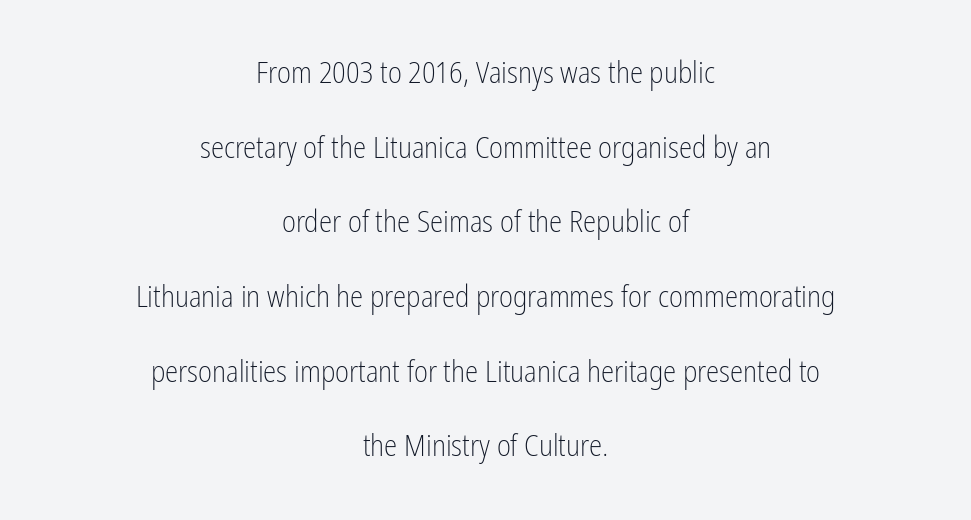
Q: Is the text bold? A: No.
Q: Is the text italic (slanted)? A: No, it is upright.
Q: Is the typeface a serif or a sans-serif typeface? A: Sans-serif.
Q: Is the text underlined? A: No.
Q: How is the paragraph aligned? A: Centered.
Q: Is the spacing between letters normal or unusually wide? A: Normal.
Q: Is the spacing between lines tight, normal or loose? A: Loose.
Q: Width (condensed, normal, or wide)? A: Condensed.
Q: Stroke contrast? A: Low.
Q: x-height? A: Medium.
Q: Monospaced? A: No.
